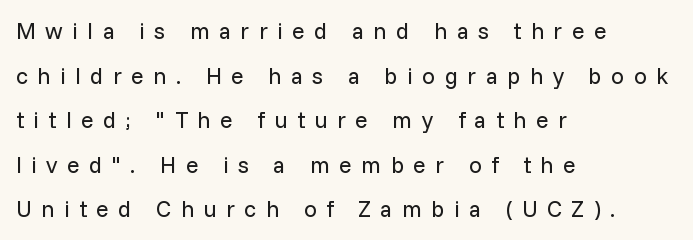
Caption: multi-line text, flush left, ragged right. Students, note that the glyphs here are deliberately spaced far apart. Letters rest on an invisible, unmarked baseline. Reading down the column, the eye jumps a long way to each next line.
